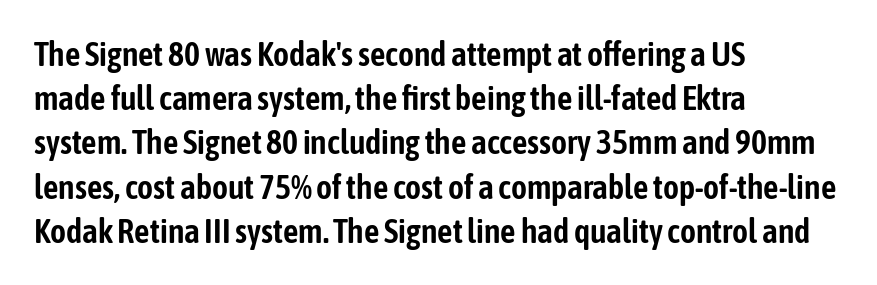
Line beginnings align vertically; line endings do not. Reading down the column, the eye jumps a familiar distance to each next line. A typesetter would call this zero additional tracking. Check where the strokes stop: nothing finishes them off — pure sans.
